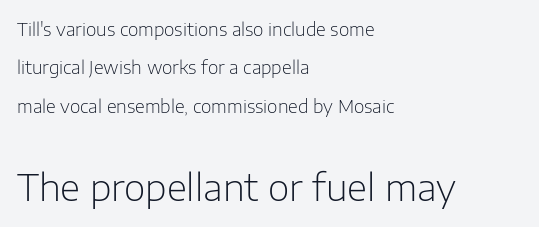
{"serif": "no", "italic": "no", "bold": "no", "weight": "light", "width": "normal", "stroke_contrast": "low", "x_height": "medium", "monospaced": "no", "underline": "no", "align": "left", "line_spacing": "loose", "line_spacing_ratio": 2.13, "letter_spacing": "normal", "letter_spacing_em": 0.0, "larger_block": "second", "size_ratio": 2.06, "glyph_px": 37}
